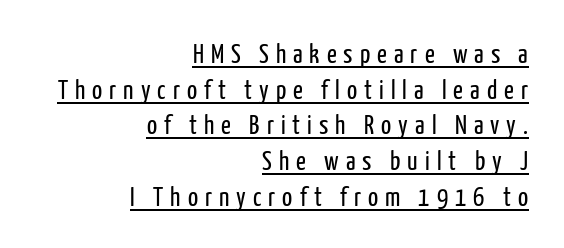
The image shows 27 px text type, upright; set right-aligned, normal line spacing (1.32x), unusually wide letter spacing (+0.26 em), underlined.
